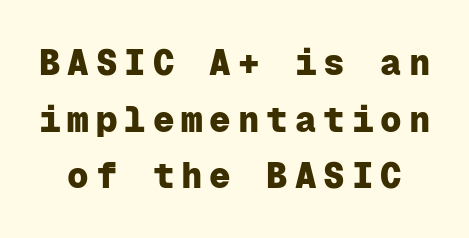
The image shows 36 px heavy sans-serif type, upright, monospaced; set normal line spacing (1.57x), not underlined; low stroke contrast and a medium x-height.
